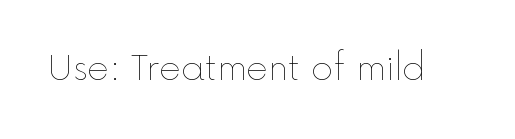
{"italic": "no", "bold": "no", "weight": "thin", "width": "normal", "x_height": "medium", "monospaced": "no", "underline": "no", "letter_spacing": "normal", "letter_spacing_em": 0.0, "glyph_px": 34}
